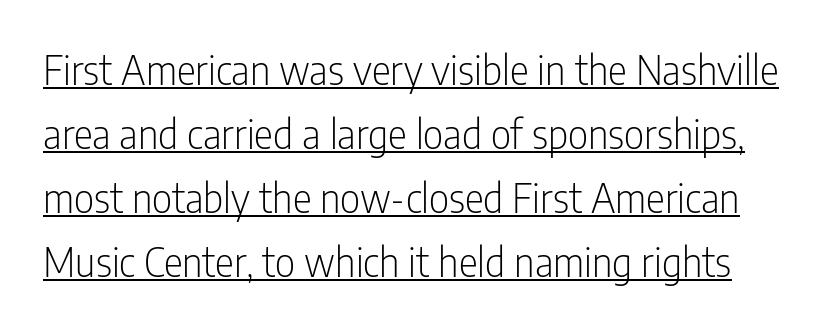
Q: Is the text bold? A: No.
Q: Is the text italic (slanted)? A: No, it is upright.
Q: Is the typeface a serif or a sans-serif typeface? A: Sans-serif.
Q: Is the text underlined? A: Yes.
Q: Is the spacing between letters normal or unusually wide? A: Normal.
Q: Is the spacing between lines tight, normal or loose? A: Normal.
Q: Width (condensed, normal, or wide)? A: Condensed.
Q: Stroke contrast? A: Low.
Q: x-height? A: Medium.
Q: Monospaced? A: No.
